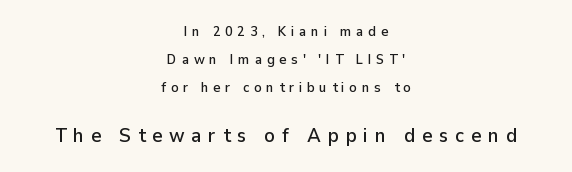
The image shows 20 px text type, upright; set centered, loose line spacing (2.01x), unusually wide letter spacing (+0.33 em), not underlined; the second (bottom) block is 1.43x larger.
